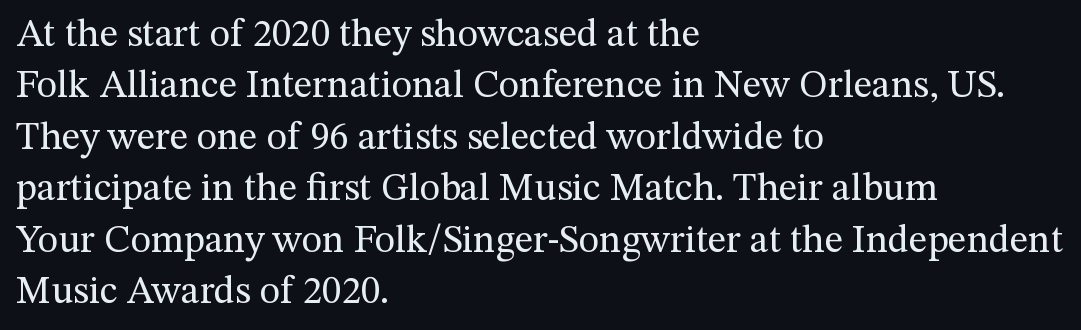
The image shows 39 px regular-weight serif type, upright; set left-aligned, normal line spacing (1.32x), normal letter spacing, not underlined; medium stroke contrast and a medium x-height.
